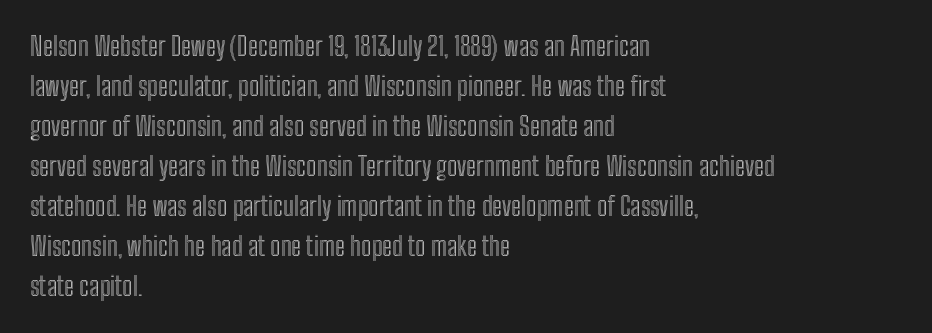
Descender tails drop into unmarked territory. Each word holds together tightly as a unit, with standard inter-letter gaps. Style check: upright. A student would call this left alignment; a typographer would say flush left, rag right. If you measured baseline to baseline, you'd find a middling distance.
